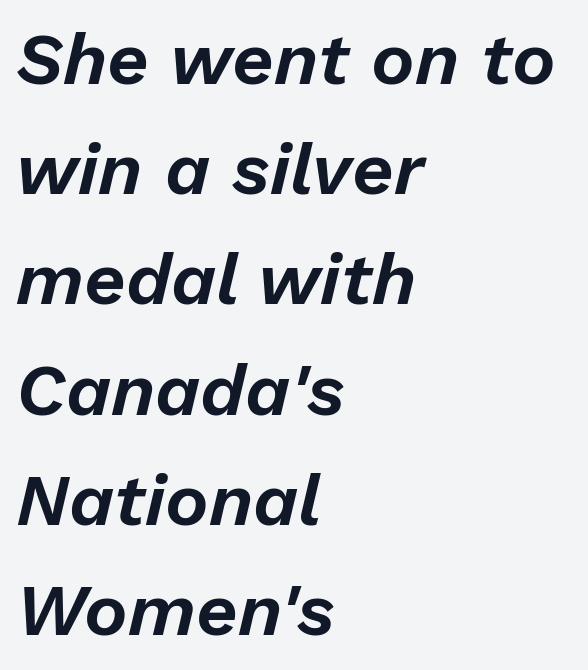
Q: Is the text italic (slanted)? A: Yes, it leans right by about 13 degrees.
Q: Is the text underlined? A: No.
Q: How is the paragraph aligned? A: Left-aligned.
Q: Is the spacing between letters normal or unusually wide? A: Normal.
Q: Is the spacing between lines tight, normal or loose? A: Normal.
Q: Width (condensed, normal, or wide)? A: Normal.
Q: Stroke contrast? A: Low.
Q: x-height? A: Medium.
Q: Monospaced? A: No.
